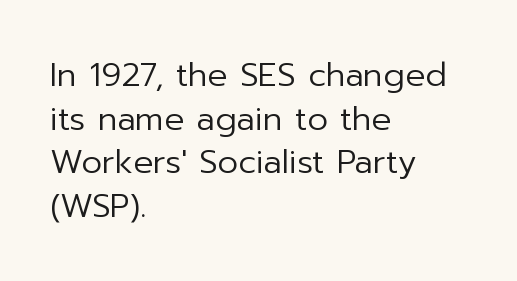
The image shows 33 px regular-weight sans-serif type, upright; set left-aligned, normal line spacing (1.32x), normal letter spacing, not underlined; low stroke contrast and a medium x-height.
